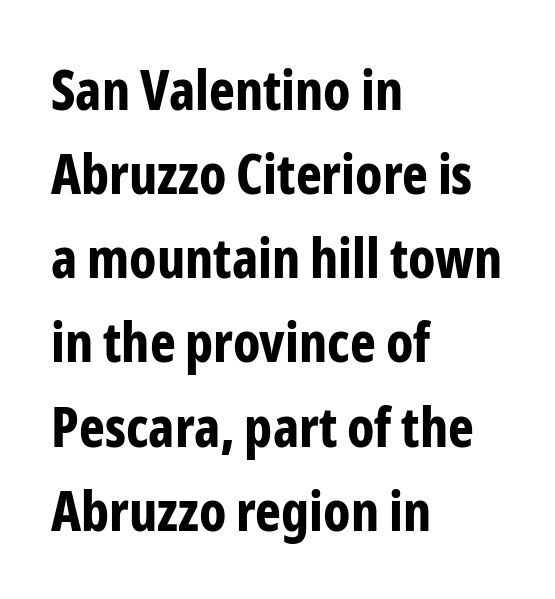
Q: Is the text bold? A: Yes.
Q: Is the text italic (slanted)? A: No, it is upright.
Q: Is the typeface a serif or a sans-serif typeface? A: Sans-serif.
Q: Is the text underlined? A: No.
Q: How is the paragraph aligned? A: Left-aligned.
Q: Is the spacing between letters normal or unusually wide? A: Normal.
Q: Is the spacing between lines tight, normal or loose? A: Normal.
Q: Width (condensed, normal, or wide)? A: Condensed.
Q: Stroke contrast? A: Low.
Q: x-height? A: Medium.
Q: Monospaced? A: No.
